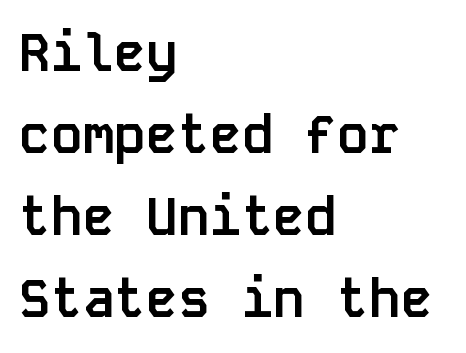
The image shows 53 px semibold sans-serif type, upright, monospaced; set left-aligned, normal line spacing (1.55x), normal letter spacing, not underlined; low stroke contrast and a large x-height.
